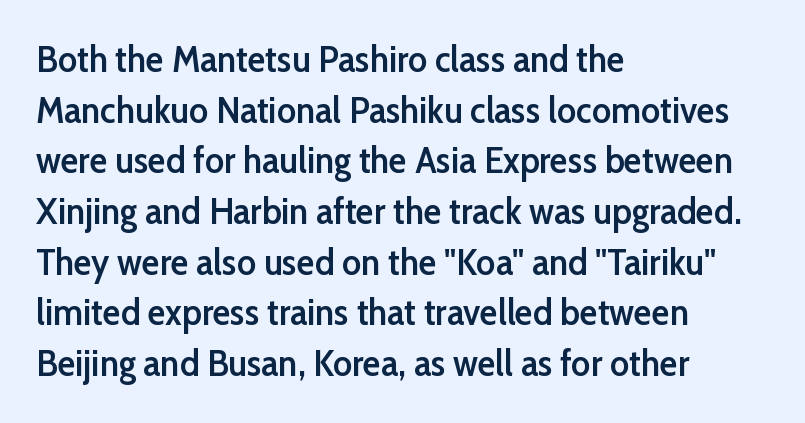
The image shows 37 px semibold sans-serif type, upright; set left-aligned, normal line spacing (1.37x), normal letter spacing, not underlined; low stroke contrast and a medium x-height.
